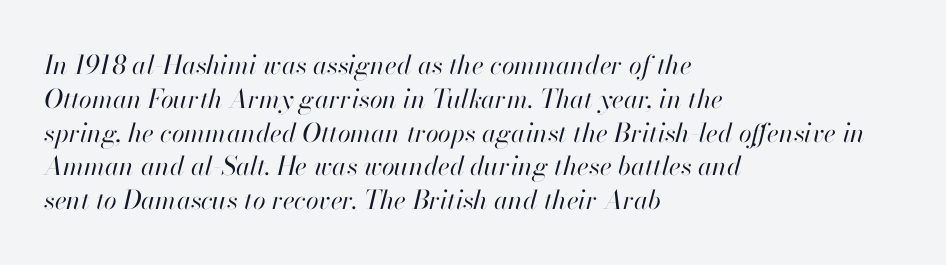
The image shows 26 px text type, italic (leaning right); set left-aligned, normal line spacing (1.3x), normal letter spacing, not underlined.
